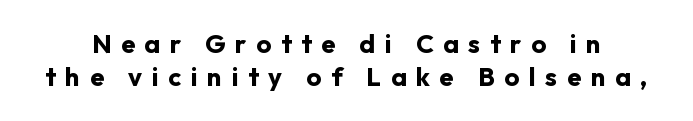
{"italic": "no", "bold": "yes", "underline": "no", "line_spacing": "normal", "line_spacing_ratio": 1.28, "letter_spacing": "wide", "letter_spacing_em": 0.37, "glyph_px": 26}
